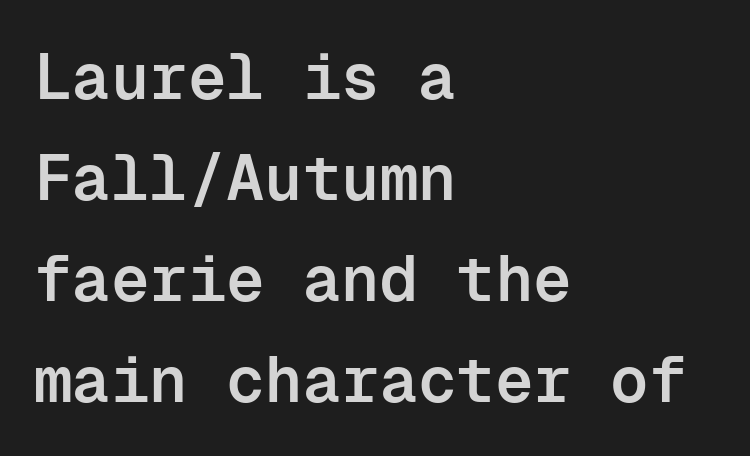
The passage shown is not underscored anywhere. What's the leading like? Ordinary, nothing unusual. The type family on display is of the sans-serif kind. Each letter, wide or thin by design, is forced into the same width here.
